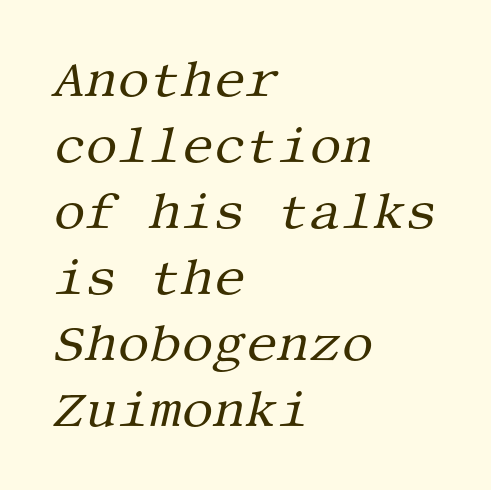
The image shows 50 px regular-weight serif type, italic (leaning right); set left-aligned, normal line spacing (1.32x), normal letter spacing, not underlined; medium stroke contrast and a large x-height.
